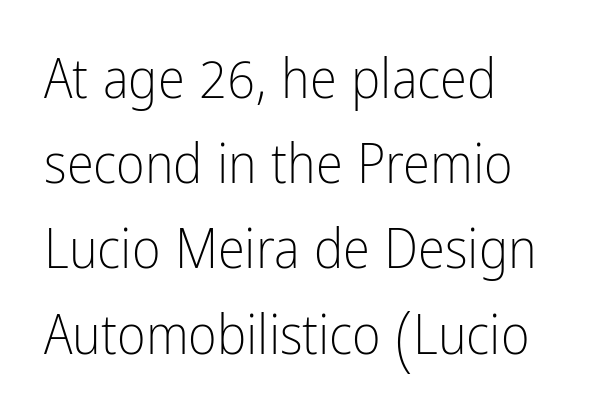
{"serif": "no", "italic": "no", "bold": "no", "weight": "light", "width": "condensed", "stroke_contrast": "low", "x_height": "medium", "monospaced": "no", "underline": "no", "align": "left", "line_spacing": "normal", "line_spacing_ratio": 1.55, "letter_spacing": "normal", "letter_spacing_em": 0.0, "glyph_px": 55}
